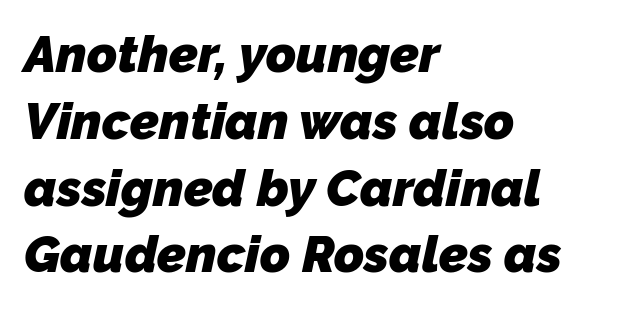
The text was rendered using a sans face with plain stroke endings. How would I describe the line gaps? Plain and ordinary. The baseline area is clear. The lines are quadded left.
